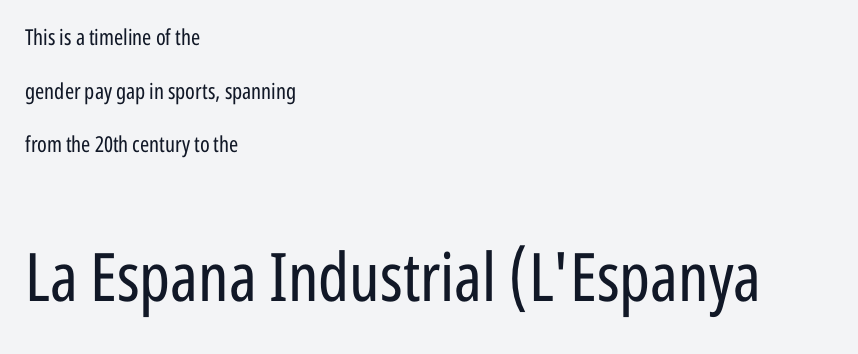
The image shows 67 px regular-weight, condensed sans-serif type, upright; set left-aligned, loose line spacing (2.44x), normal letter spacing, not underlined; the second (bottom) block is 3.05x larger; low stroke contrast and a medium x-height.
